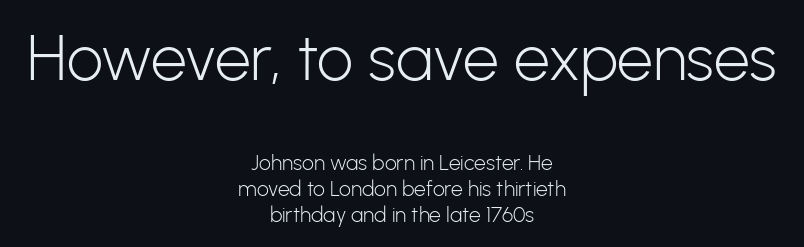
Letters have the restrained weight of plain body copy at most. Students, note that the glyphs here touch the page at normal intervals. The letters stand straight up with perfectly vertical stems. Each line is balanced around a shared central axis. Each row of text sits above clean, open space. Each letter keeps its own natural width here, so spacing adapts to shape.
